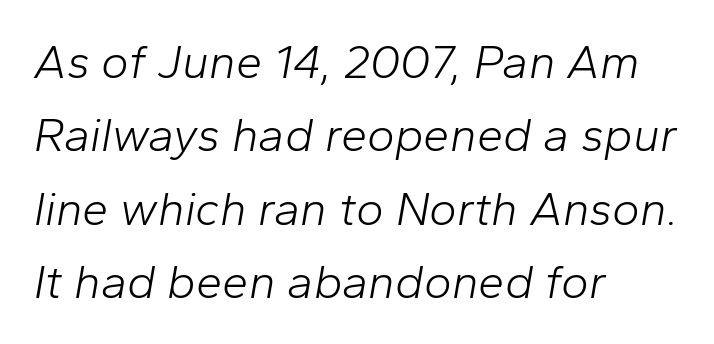
Q: Is the text bold? A: No.
Q: Is the text italic (slanted)? A: Yes, it leans right by about 10 degrees.
Q: Is the text underlined? A: No.
Q: How is the paragraph aligned? A: Left-aligned.
Q: Is the spacing between letters normal or unusually wide? A: Normal.
Q: Is the spacing between lines tight, normal or loose? A: Normal.
Q: Width (condensed, normal, or wide)? A: Normal.
Q: Stroke contrast? A: Low.
Q: x-height? A: Medium.
Q: Monospaced? A: No.
